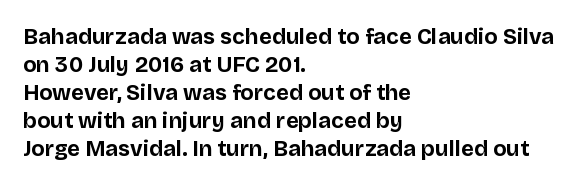
Q: Is the text bold? A: Yes.
Q: Is the text italic (slanted)? A: No, it is upright.
Q: Is the text underlined? A: No.
Q: How is the paragraph aligned? A: Left-aligned.
Q: Is the spacing between letters normal or unusually wide? A: Normal.
Q: Is the spacing between lines tight, normal or loose? A: Normal.
